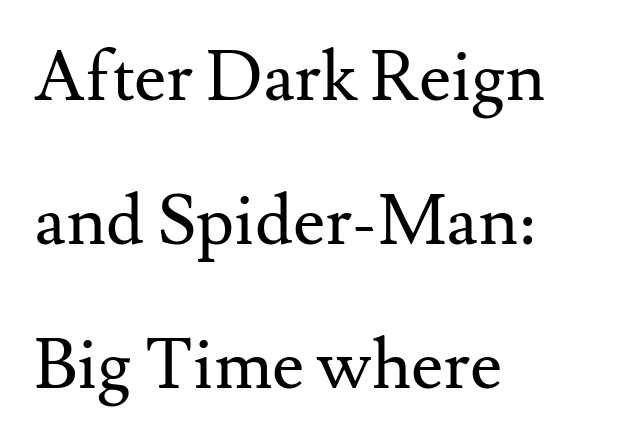
{"serif": "yes", "italic": "no", "bold": "no", "weight": "regular", "width": "normal", "stroke_contrast": "medium", "x_height": "small", "monospaced": "no", "underline": "no", "align": "left", "line_spacing": "loose", "line_spacing_ratio": 2.06, "letter_spacing": "normal", "letter_spacing_em": 0.0, "glyph_px": 70}
